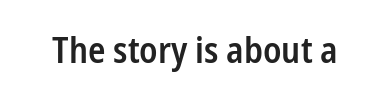
Letters rest on an invisible, unmarked baseline. Default kerning and tracking; the words read as compact shapes. Serif or sans? Sans — the stroke terminals are bare. Is the type bold? Partly — it's a semibold, heavier than regular but not fully bold. Nope, not italic — everything's standing straight.
